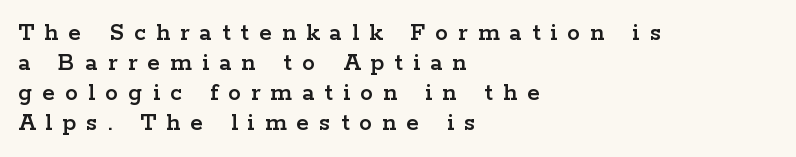
Unlike italic type, these characters show no tilt at all. If you drew a ruler down the left edge, every line would touch it. What's the leading like? Squeezed, with rows nearly overlapping. In terms of letterspacing, this is a distinctly airy, spread setting. Clear beneath every line of the passage.
